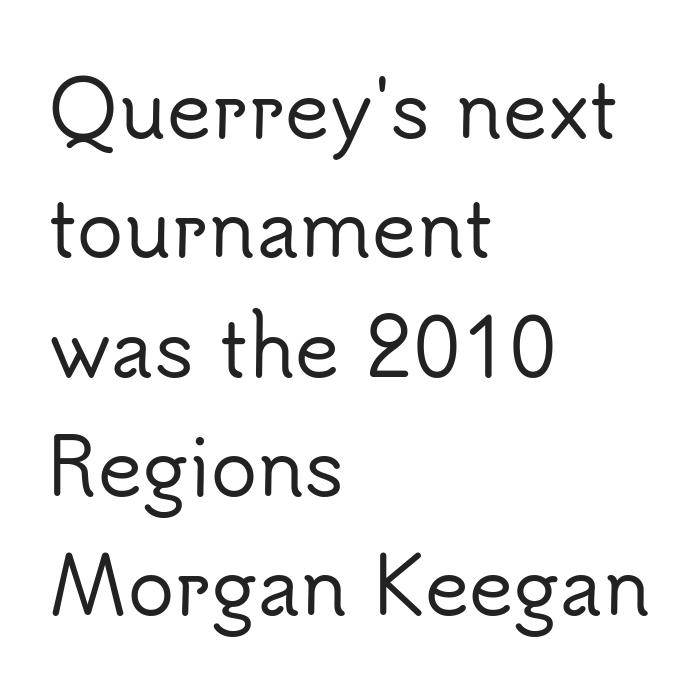
Spacing between characters is what you'd get straight out of the box. Here the designer chose a conventional face with non-uniform glyph widths. The passage is arranged the way most books set body copy — flush left. Does the type have serifs? No, each stem ends abruptly. Every character sits straight up, as roman type does. Just letters on the line, the space beneath them empty.
